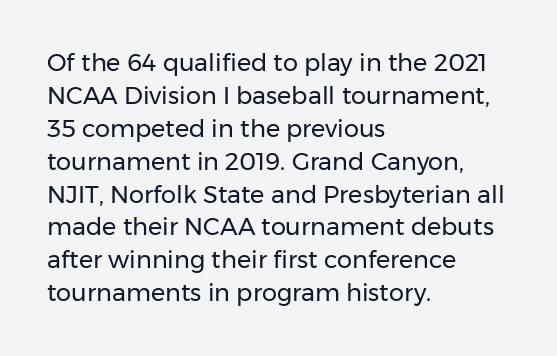
{"italic": "no", "bold": "no", "underline": "no", "align": "left", "line_spacing": "normal", "line_spacing_ratio": 1.37, "letter_spacing": "normal", "letter_spacing_em": 0.0, "glyph_px": 24}
